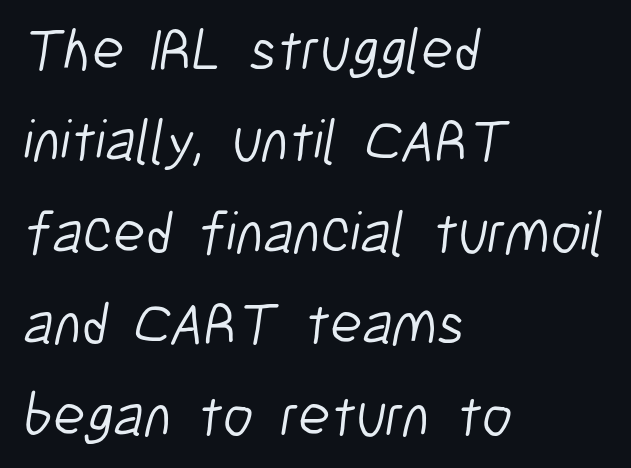
Serif or sans? Sans — the stroke terminals are bare. Descenders are the only things crossing below the line. The face used here is proportionally spaced, like ordinary book or web type. Stroke mass is kept to a normal reading level or below. Does extra space separate the letters? No, they use regular spacing. The vertical gap from one line to the next is medium.
